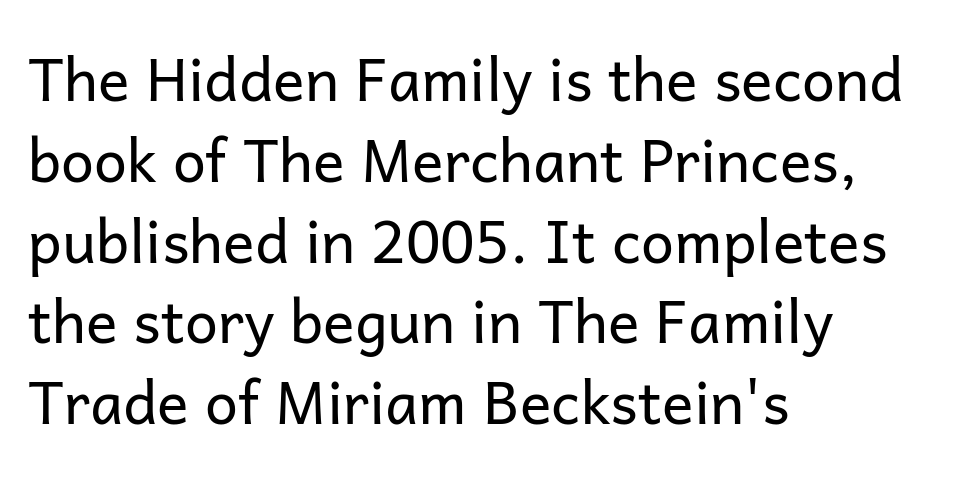
Q: Is the text bold? A: No.
Q: Is the text italic (slanted)? A: No, it is upright.
Q: Is the typeface a serif or a sans-serif typeface? A: Sans-serif.
Q: Is the text underlined? A: No.
Q: How is the paragraph aligned? A: Left-aligned.
Q: Is the spacing between letters normal or unusually wide? A: Normal.
Q: Is the spacing between lines tight, normal or loose? A: Normal.
Q: Width (condensed, normal, or wide)? A: Normal.
Q: Stroke contrast? A: Low.
Q: x-height? A: Medium.
Q: Monospaced? A: No.
